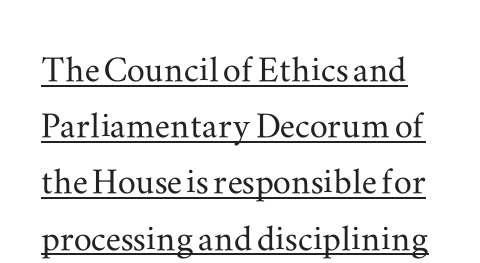
Q: Is the text italic (slanted)? A: No, it is upright.
Q: Is the typeface a serif or a sans-serif typeface? A: Serif.
Q: Is the text underlined? A: Yes.
Q: Is the spacing between letters normal or unusually wide? A: Normal.
Q: Is the spacing between lines tight, normal or loose? A: Normal.
Q: Width (condensed, normal, or wide)? A: Wide.
Q: Stroke contrast? A: Medium.
Q: x-height? A: Small.
Q: Monospaced? A: No.
